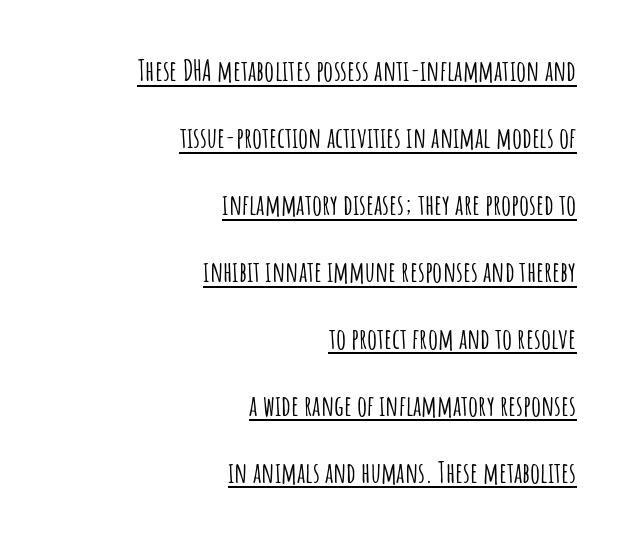
If you drew a ruler down the right edge, every line would touch it. Notice how a bar underscores the lettering throughout. The horizontal fit of the characters is conventional and even. Do the characters align in a grid? No, the font is proportional. The font's upright variant was chosen for this text. Look at the bottom of the vertical strokes: they stop flat, with no serifs.
